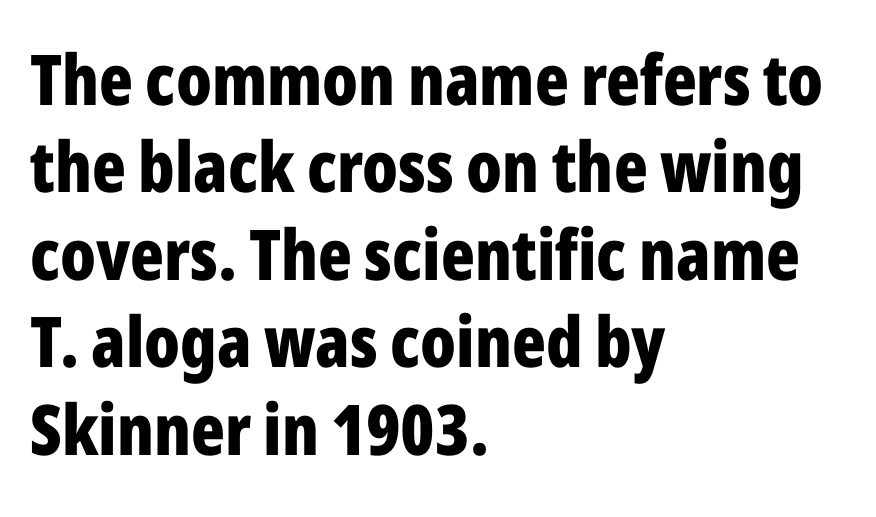
The lettering stays uniformly vertical, giving the passage a roman look. The type is set solid horizontally, with unmodified tracking. This sample has the flowing, uneven cadence of proportional lettering. Note: no serifs on the glyphs.
